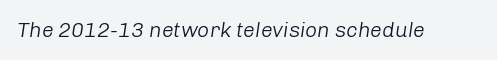
Q: Is the text bold? A: No.
Q: Is the text italic (slanted)? A: Yes, it leans right by about 8 degrees.
Q: Is the text underlined? A: No.
Q: Is the spacing between letters normal or unusually wide? A: Normal.
